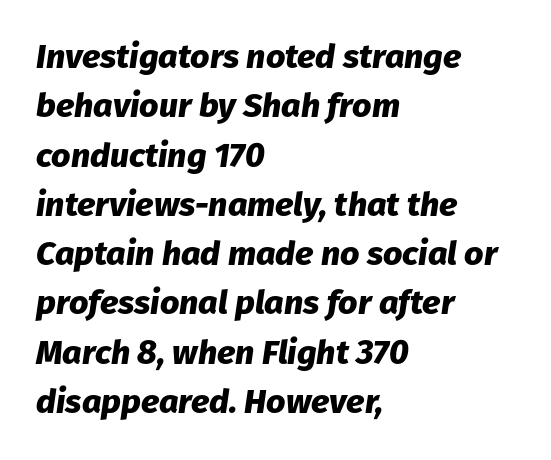
{"italic": "yes", "lean": "right", "slant_degrees": 8, "bold": "yes", "weight": "heavy", "width": "normal", "stroke_contrast": "low", "x_height": "medium", "monospaced": "no", "underline": "no", "align": "left", "line_spacing": "normal", "line_spacing_ratio": 1.45, "letter_spacing": "normal", "letter_spacing_em": 0.0, "glyph_px": 34}
